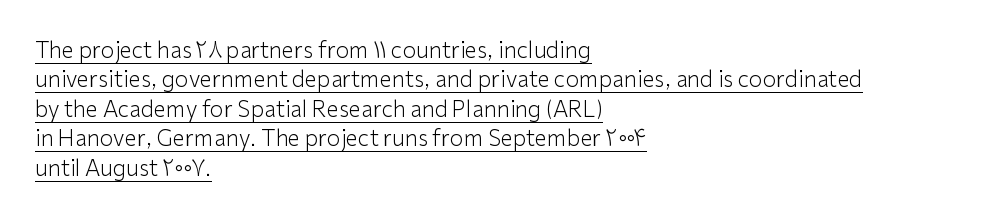
Q: Is the text bold? A: No.
Q: Is the text italic (slanted)? A: No, it is upright.
Q: Is the text underlined? A: Yes.
Q: How is the paragraph aligned? A: Left-aligned.
Q: Is the spacing between letters normal or unusually wide? A: Normal.
Q: Is the spacing between lines tight, normal or loose? A: Normal.
